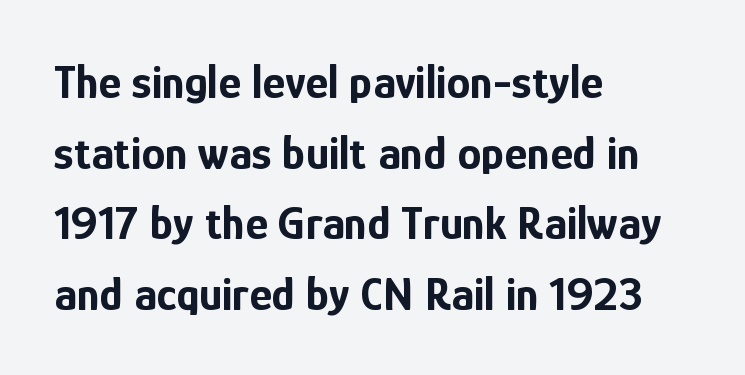
The passage is arranged the way most books set body copy — flush left. This block has exactly the height ordinary leading produces. Glance below the letters and you will spot only blank space. Look at the stroke-to-counter ratio: heavy, a bold.
